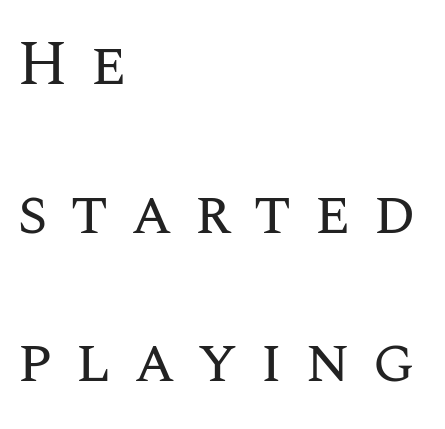
The image shows 63 px regular-weight type, upright; set left-aligned, loose line spacing (2.36x), unusually wide letter spacing (+0.35 em), not underlined; medium stroke contrast and a large x-height.
